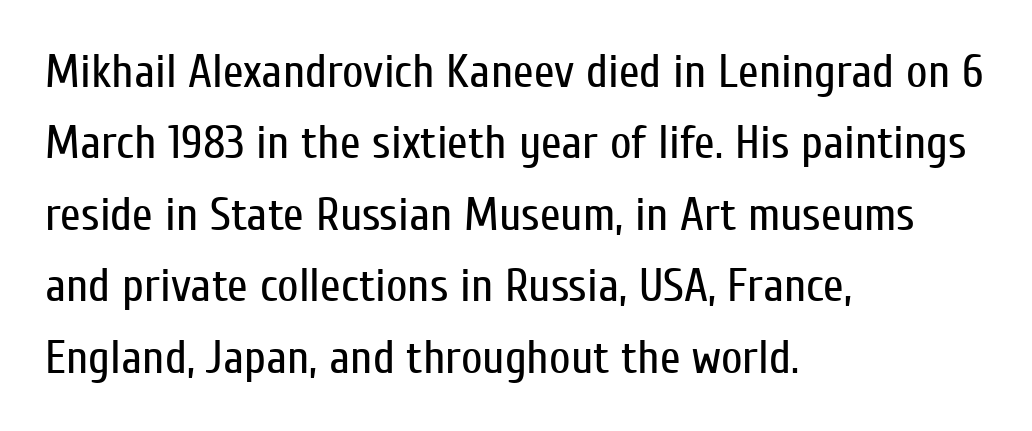
{"serif": "no", "italic": "no", "bold": "no", "weight": "regular", "width": "condensed", "stroke_contrast": "low", "x_height": "medium", "monospaced": "no", "underline": "no", "align": "left", "line_spacing": "normal", "line_spacing_ratio": 1.52, "letter_spacing": "normal", "letter_spacing_em": 0.0, "glyph_px": 47}
